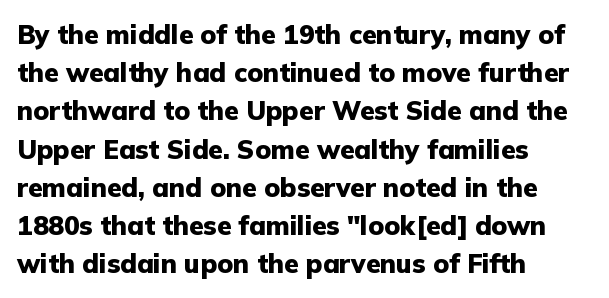
Q: Is the text bold? A: Yes.
Q: Is the text italic (slanted)? A: No, it is upright.
Q: Is the text underlined? A: No.
Q: How is the paragraph aligned? A: Left-aligned.
Q: Is the spacing between letters normal or unusually wide? A: Normal.
Q: Is the spacing between lines tight, normal or loose? A: Normal.
